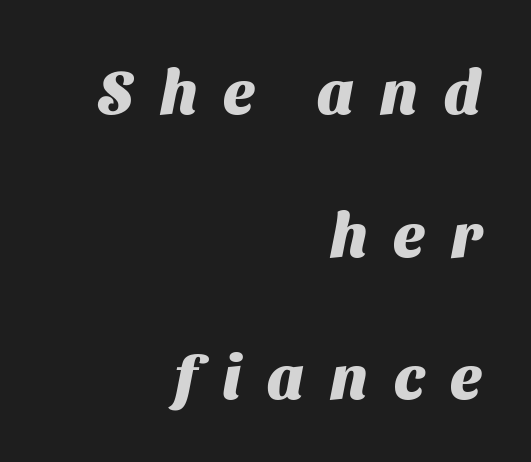
All the whitespace from short lines collects on the left. The designer dialed line spacing up above the default. This sample uses expanded letter spacing, leaving extra air between glyphs. Note: no serifs on the glyphs. The font is running at its bold setting.
